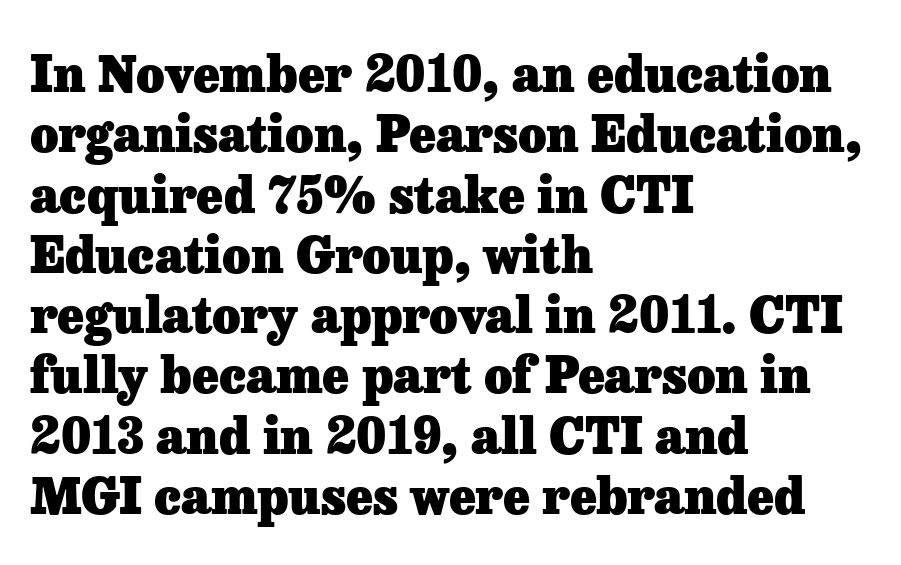
The image shows 49 px heavy serif type, upright; set left-aligned, line spacing 1.23x, normal letter spacing, not underlined; low stroke contrast and a medium x-height.
